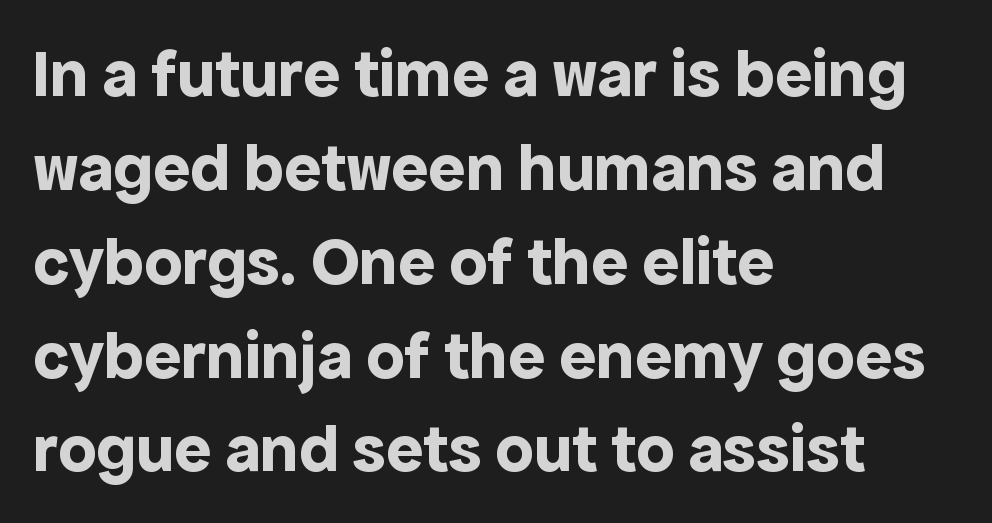
The image shows 69 px bold sans-serif type, upright; set left-aligned, normal line spacing (1.36x), normal letter spacing, not underlined; a medium x-height.
